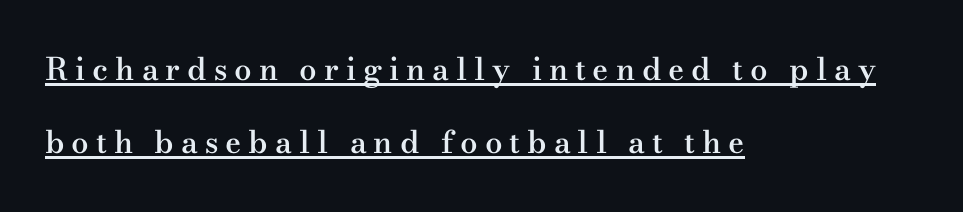
Q: Is the text bold? A: Semi-bold.
Q: Is the text italic (slanted)? A: No, it is upright.
Q: Is the typeface a serif or a sans-serif typeface? A: Serif.
Q: Is the text underlined? A: Yes.
Q: How is the paragraph aligned? A: Left-aligned.
Q: Is the spacing between letters normal or unusually wide? A: Unusually wide.
Q: Is the spacing between lines tight, normal or loose? A: Loose.
Q: Width (condensed, normal, or wide)? A: Wide.
Q: Stroke contrast? A: Medium.
Q: x-height? A: Small.
Q: Monospaced? A: No.
